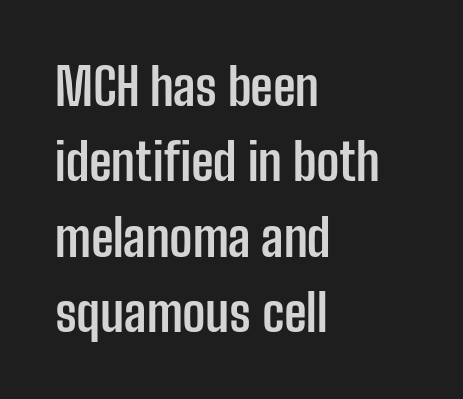
The image shows 51 px semibold, condensed sans-serif type, upright; set left-aligned, normal line spacing (1.48x), normal letter spacing, not underlined; low stroke contrast and a medium x-height.
